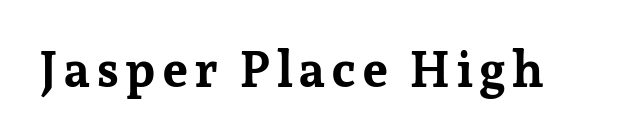
{"serif": "yes", "italic": "no", "bold": "yes", "weight": "bold", "width": "normal", "stroke_contrast": "low", "x_height": "medium", "monospaced": "no", "underline": "no", "glyph_px": 50}
